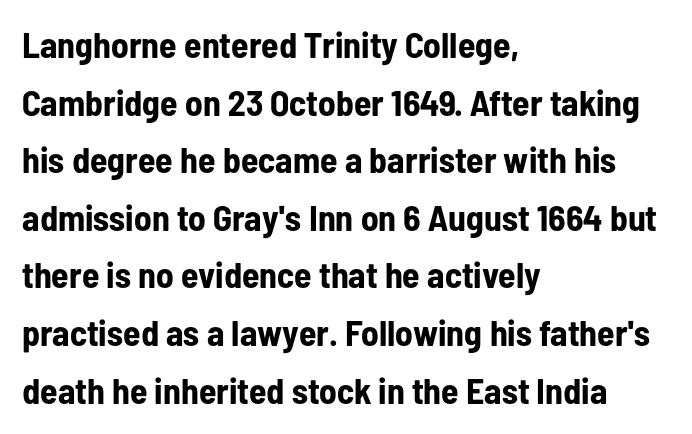
The image shows 36 px bold, condensed sans-serif type, upright; set left-aligned, normal line spacing (1.6x), normal letter spacing, not underlined; low stroke contrast and a medium x-height.
